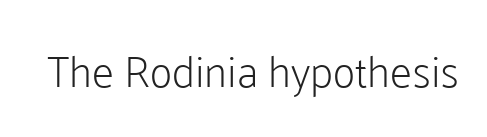
The passage shown is typed in a proportional face where columns would drift. In terms of letterform style, serifs are entirely absent. Decoration check: the copy has no underline. This is not heavy type; no bold has been used.
